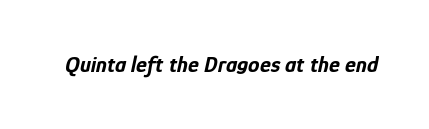
The image shows 23 px bold type, italic (leaning right); set normal letter spacing, not underlined.
